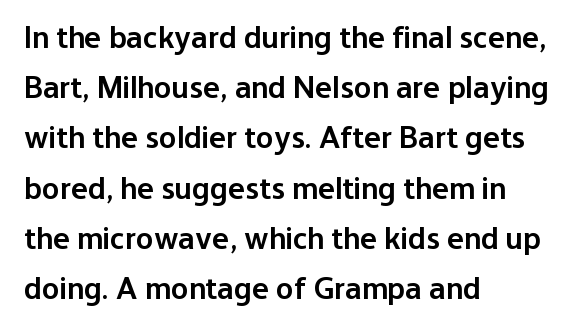
The lettering stays uniformly vertical, giving the passage a roman look. This rendering leaves character spacing at its baseline value. Just letters on the line, the space beneath them empty. Semibold letterforms, between regular and bold. Note: no serifs on the glyphs.
